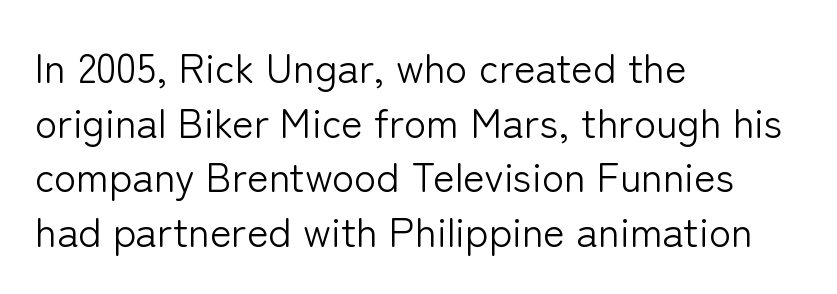
Q: Is the text bold? A: No.
Q: Is the text italic (slanted)? A: No, it is upright.
Q: Is the typeface a serif or a sans-serif typeface? A: Sans-serif.
Q: Is the text underlined? A: No.
Q: How is the paragraph aligned? A: Left-aligned.
Q: Is the spacing between letters normal or unusually wide? A: Normal.
Q: Is the spacing between lines tight, normal or loose? A: Normal.
Q: Width (condensed, normal, or wide)? A: Normal.
Q: Stroke contrast? A: Low.
Q: x-height? A: Medium.
Q: Monospaced? A: No.
